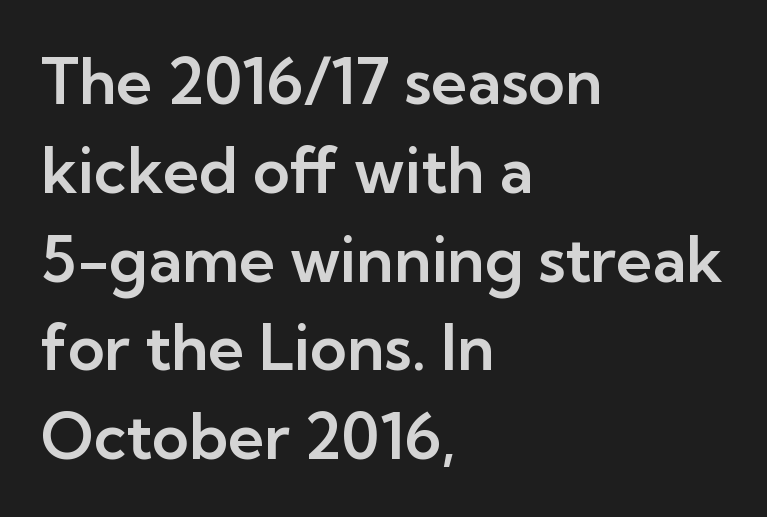
The image shows 63 px sans-serif type, upright; set left-aligned, normal line spacing (1.41x), normal letter spacing, not underlined; low stroke contrast and a medium x-height.
